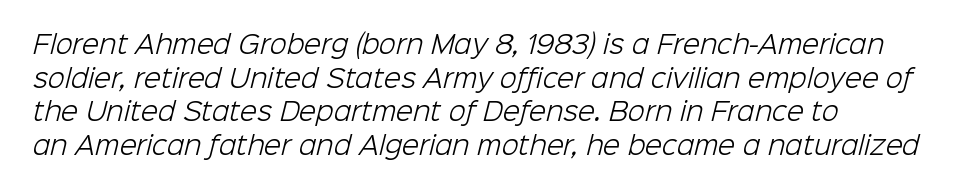
{"bold": "no", "underline": "no", "line_spacing": "normal", "line_spacing_ratio": 1.35, "letter_spacing": "normal", "letter_spacing_em": 0.0, "glyph_px": 25}
